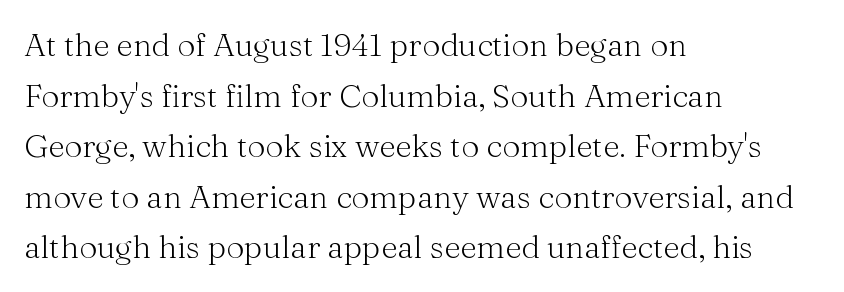
The image shows 32 px light serif type, upright; set left-aligned, normal line spacing (1.58x), normal letter spacing, not underlined; medium stroke contrast and a medium x-height.
